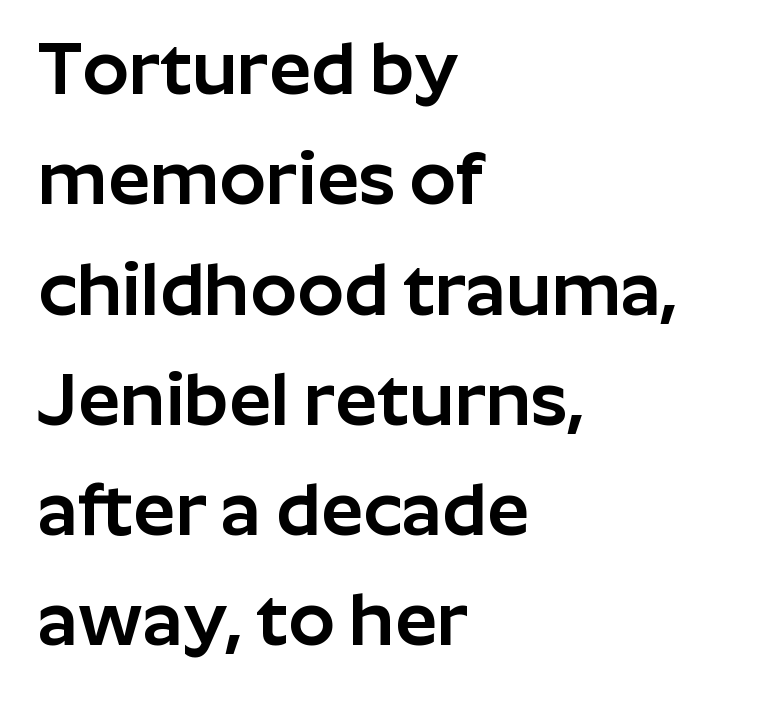
{"serif": "no", "italic": "no", "width": "normal", "stroke_contrast": "low", "x_height": "medium", "monospaced": "no", "underline": "no", "align": "left", "line_spacing": "normal", "line_spacing_ratio": 1.49, "letter_spacing": "normal", "letter_spacing_em": 0.0, "glyph_px": 74}
